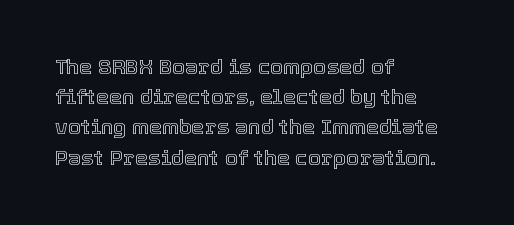
The image shows 21 px text type, upright; set left-aligned, normal line spacing (1.44x), normal letter spacing, not underlined.
